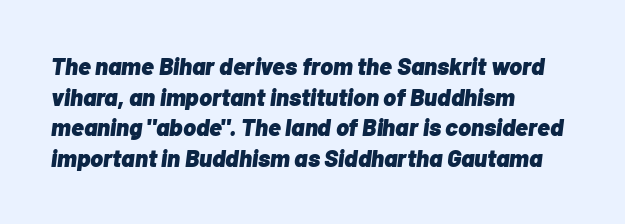
{"italic": "yes", "lean": "right", "slant_degrees": 7, "bold": "yes", "underline": "no", "align": "left", "line_spacing": "normal", "line_spacing_ratio": 1.28, "letter_spacing": "normal", "letter_spacing_em": 0.0, "glyph_px": 24}
